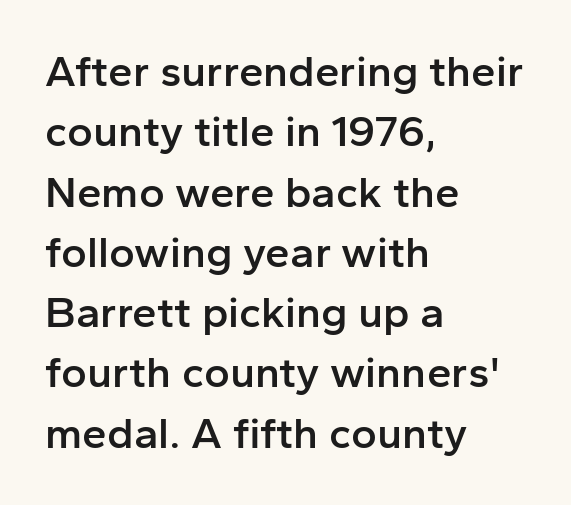
The image shows 44 px semibold sans-serif type, upright; set left-aligned, normal line spacing (1.37x), normal letter spacing, not underlined; low stroke contrast and a medium x-height.
